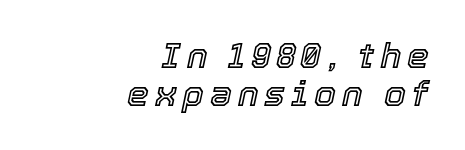
Q: Is the text italic (slanted)? A: Yes, it leans right by about 12 degrees.
Q: Is the text underlined? A: No.
Q: How is the paragraph aligned? A: Right-aligned.
Q: Is the spacing between lines tight, normal or loose? A: Tight.
Q: Width (condensed, normal, or wide)? A: Normal.
Q: x-height? A: Medium.
Q: Monospaced? A: No.
